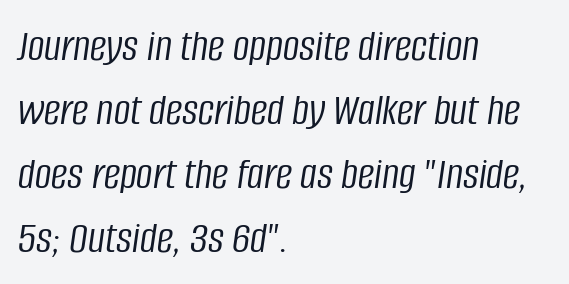
Character widths vary here, with narrow letters taking less room than wide ones. The passage shown is not bold in any degree. Each word holds together tightly as a unit, with standard inter-letter gaps. The leading is moderate, giving the passage an even texture. The paragraph shown leans on its left margin. Slant detected: the letters are inclined.
